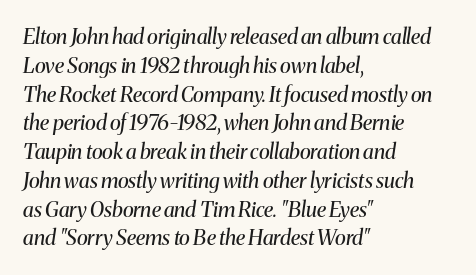
The image shows 21 px text type, italic (leaning right); set left-aligned, normal line spacing (1.37x), normal letter spacing, not underlined.
